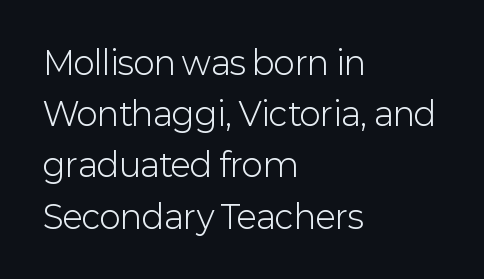
The image shows 32 px light sans-serif type, upright; set left-aligned, normal line spacing (1.6x), normal letter spacing, not underlined; low stroke contrast and a medium x-height.
